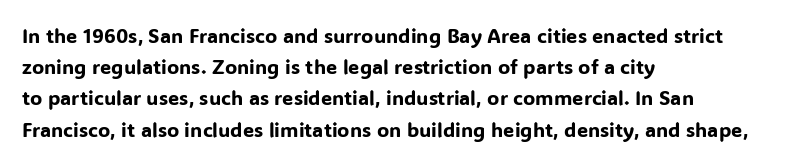
{"italic": "no", "underline": "no", "align": "left", "line_spacing": "normal", "line_spacing_ratio": 1.56, "letter_spacing": "normal", "letter_spacing_em": 0.0, "glyph_px": 20}
